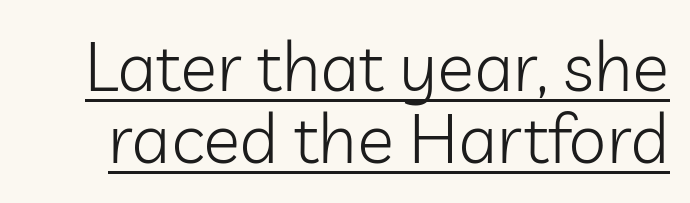
{"serif": "no", "italic": "no", "bold": "no", "weight": "light", "width": "normal", "stroke_contrast": "low", "x_height": "medium", "monospaced": "no", "underline": "yes", "line_spacing": "tight", "line_spacing_ratio": 1.05, "letter_spacing": "normal", "letter_spacing_em": 0.0, "glyph_px": 69}
